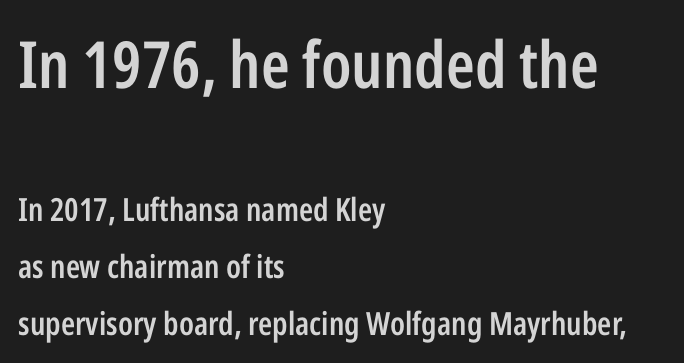
Q: Is the text bold? A: Semi-bold.
Q: Is the text italic (slanted)? A: No, it is upright.
Q: Is the typeface a serif or a sans-serif typeface? A: Sans-serif.
Q: Is the text underlined? A: No.
Q: How is the paragraph aligned? A: Left-aligned.
Q: Is the spacing between letters normal or unusually wide? A: Normal.
Q: Which block of text is set in a larger size, the first (top) or the second (bottom)? A: The first (top) one.
Q: Width (condensed, normal, or wide)? A: Condensed.
Q: Stroke contrast? A: Low.
Q: x-height? A: Medium.
Q: Monospaced? A: No.
